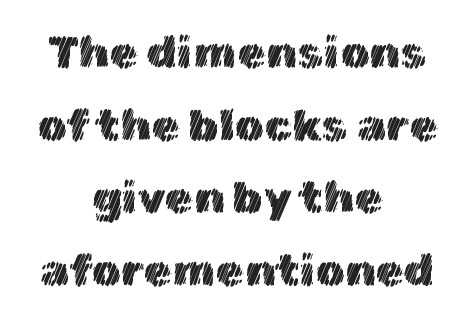
{"italic": "no", "width": "normal", "x_height": "medium", "monospaced": "no", "underline": "no", "align": "center", "line_spacing": "normal", "line_spacing_ratio": 1.58, "letter_spacing": "normal", "letter_spacing_em": 0.0, "glyph_px": 46}
